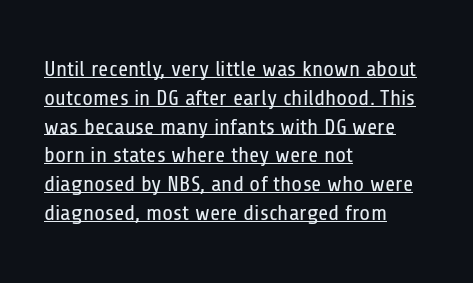
Q: Is the text bold? A: No.
Q: Is the text italic (slanted)? A: No, it is upright.
Q: Is the text underlined? A: Yes.
Q: How is the paragraph aligned? A: Left-aligned.
Q: Is the spacing between letters normal or unusually wide? A: Normal.
Q: Is the spacing between lines tight, normal or loose? A: Normal.
